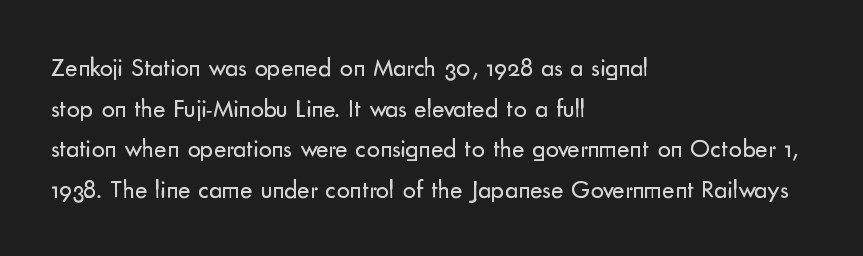
Q: Is the text bold? A: No.
Q: Is the text italic (slanted)? A: No, it is upright.
Q: Is the text underlined? A: No.
Q: How is the paragraph aligned? A: Left-aligned.
Q: Is the spacing between letters normal or unusually wide? A: Normal.
Q: Is the spacing between lines tight, normal or loose? A: Normal.
